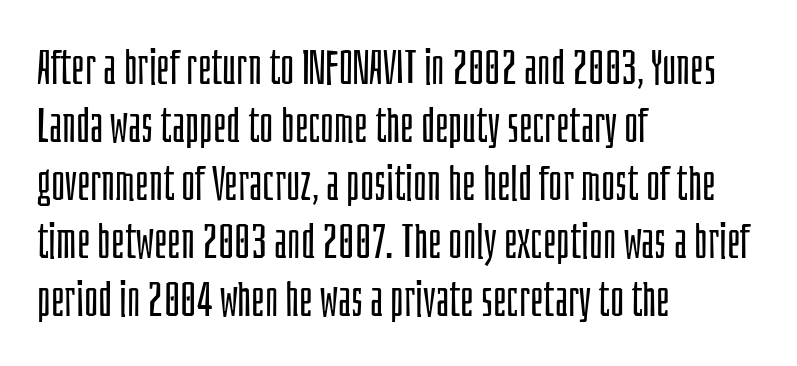
Students, note that the glyphs here touch the page at normal intervals. Teacher's note: observe the even left margin — that is flush-left alignment. The gap between lines stays unmarked. The letters look calm and open, with moderate or lighter stems. The letters stand upright; this is a roman face.
